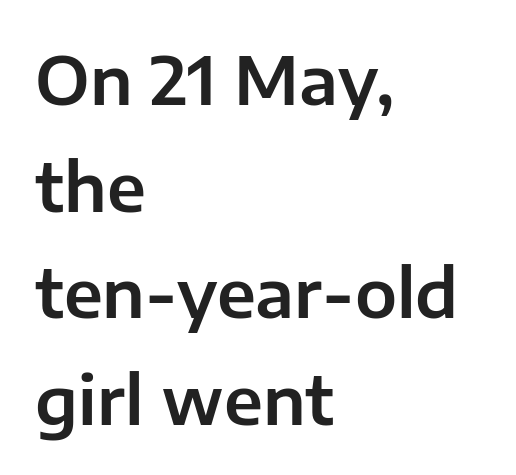
The image shows 67 px sans-serif type, upright; set left-aligned, normal line spacing (1.59x), normal letter spacing, not underlined; low stroke contrast and a medium x-height.
